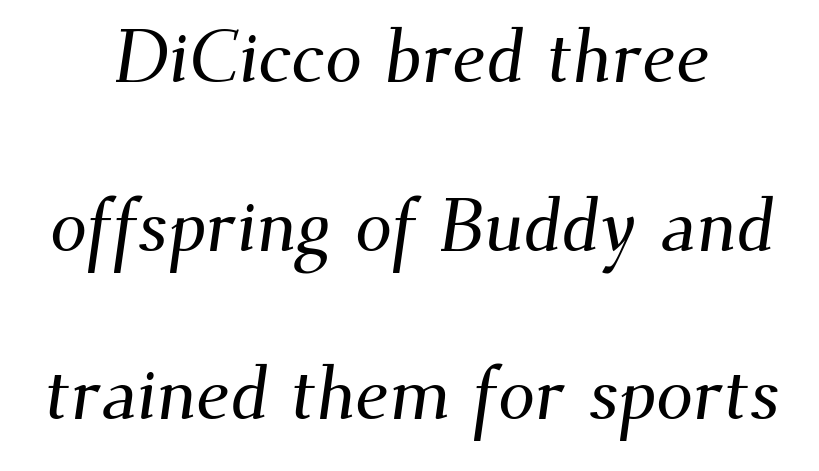
Q: Is the typeface a serif or a sans-serif typeface? A: Serif.
Q: Is the text underlined? A: No.
Q: How is the paragraph aligned? A: Centered.
Q: Is the spacing between letters normal or unusually wide? A: Normal.
Q: Is the spacing between lines tight, normal or loose? A: Loose.
Q: Width (condensed, normal, or wide)? A: Normal.
Q: Stroke contrast? A: Medium.
Q: x-height? A: Small.
Q: Monospaced? A: No.
